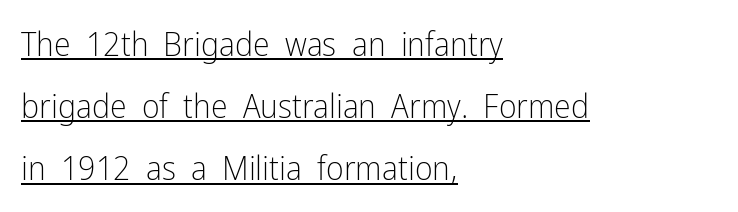
Q: Is the text bold? A: No.
Q: Is the text italic (slanted)? A: No, it is upright.
Q: Is the typeface a serif or a sans-serif typeface? A: Sans-serif.
Q: Is the text underlined? A: Yes.
Q: How is the paragraph aligned? A: Left-aligned.
Q: Is the spacing between letters normal or unusually wide? A: Normal.
Q: Width (condensed, normal, or wide)? A: Condensed.
Q: Stroke contrast? A: Low.
Q: x-height? A: Medium.
Q: Monospaced? A: No.
